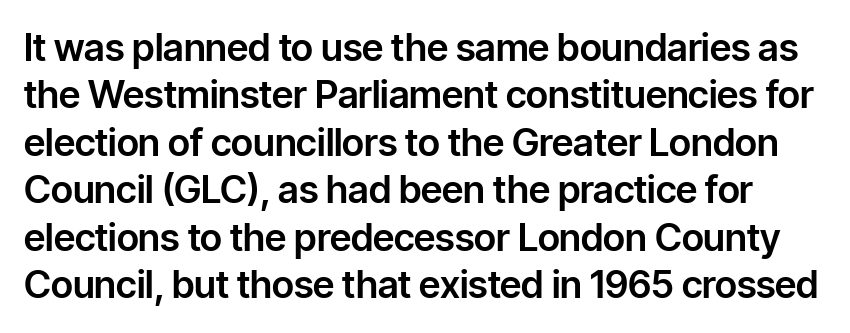
The image shows 38 px sans-serif type, upright; set normal line spacing (1.25x), normal letter spacing, not underlined; low stroke contrast and a medium x-height.
